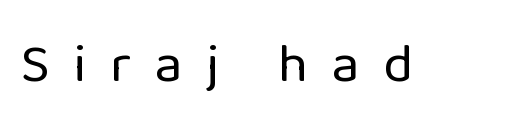
{"serif": "no", "italic": "no", "bold": "no", "weight": "regular", "width": "normal", "stroke_contrast": "low", "x_height": "medium", "monospaced": "no", "underline": "no", "letter_spacing": "wide", "letter_spacing_em": 0.43, "glyph_px": 55}
